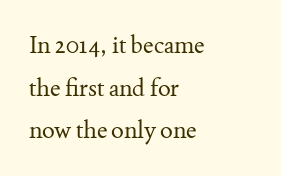
Q: Is the text bold? A: No.
Q: Is the text italic (slanted)? A: No, it is upright.
Q: Is the text underlined? A: No.
Q: How is the paragraph aligned? A: Left-aligned.
Q: Is the spacing between letters normal or unusually wide? A: Normal.
